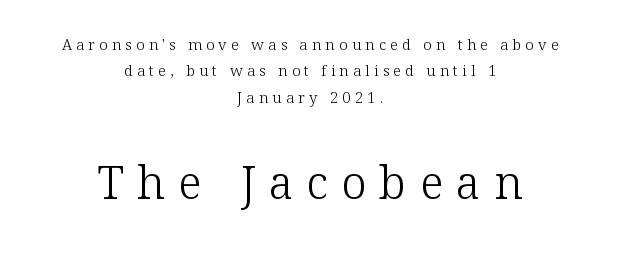
Q: Is the text bold? A: No.
Q: Is the text italic (slanted)? A: No, it is upright.
Q: Is the typeface a serif or a sans-serif typeface? A: Serif.
Q: Is the text underlined? A: No.
Q: How is the paragraph aligned? A: Centered.
Q: Is the spacing between letters normal or unusually wide? A: Unusually wide.
Q: Which block of text is set in a larger size, the first (top) or the second (bottom)? A: The second (bottom) one.
Q: Width (condensed, normal, or wide)? A: Normal.
Q: Stroke contrast? A: Low.
Q: x-height? A: Medium.
Q: Monospaced? A: No.
